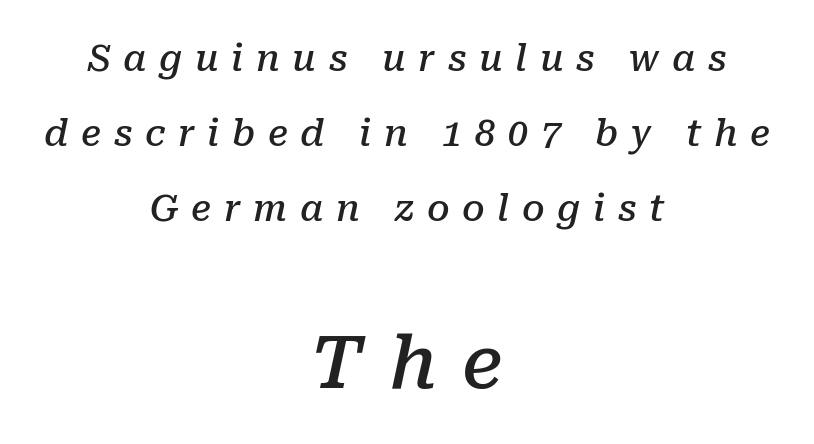
The image shows 73 px semibold serif type, italic (leaning right); set centered, loose line spacing (2.08x), unusually wide letter spacing (+0.35 em), not underlined; the second (bottom) block is 2.03x larger; low stroke contrast and a medium x-height.
